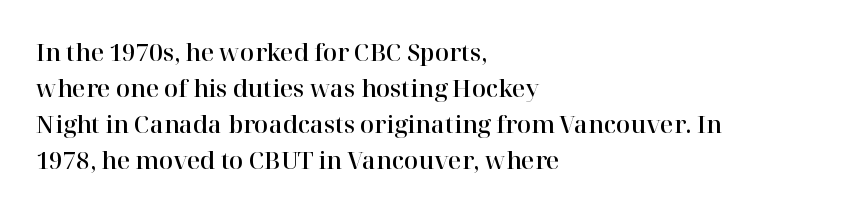
Q: Is the text italic (slanted)? A: No, it is upright.
Q: Is the text underlined? A: No.
Q: How is the paragraph aligned? A: Left-aligned.
Q: Is the spacing between letters normal or unusually wide? A: Normal.
Q: Is the spacing between lines tight, normal or loose? A: Normal.
